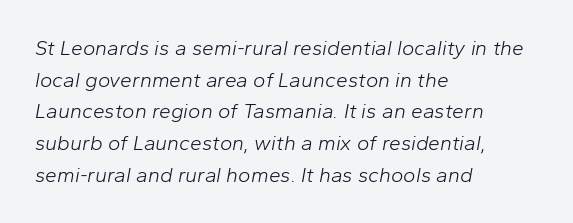
The designer left line spacing at the default. The font is comparable to plain body text, perhaps lighter. Only glyphs here, with clear space below each row. Style check: oblique.
